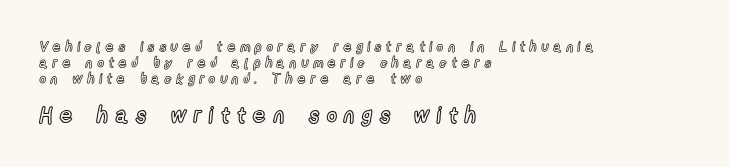
Q: Is the text italic (slanted)? A: Yes.
Q: Is the text underlined? A: No.
Q: How is the paragraph aligned? A: Left-aligned.
Q: Is the spacing between letters normal or unusually wide? A: Unusually wide.
Q: Is the spacing between lines tight, normal or loose? A: Tight.
Q: Which block of text is set in a larger size, the first (top) or the second (bottom)? A: The second (bottom) one.
